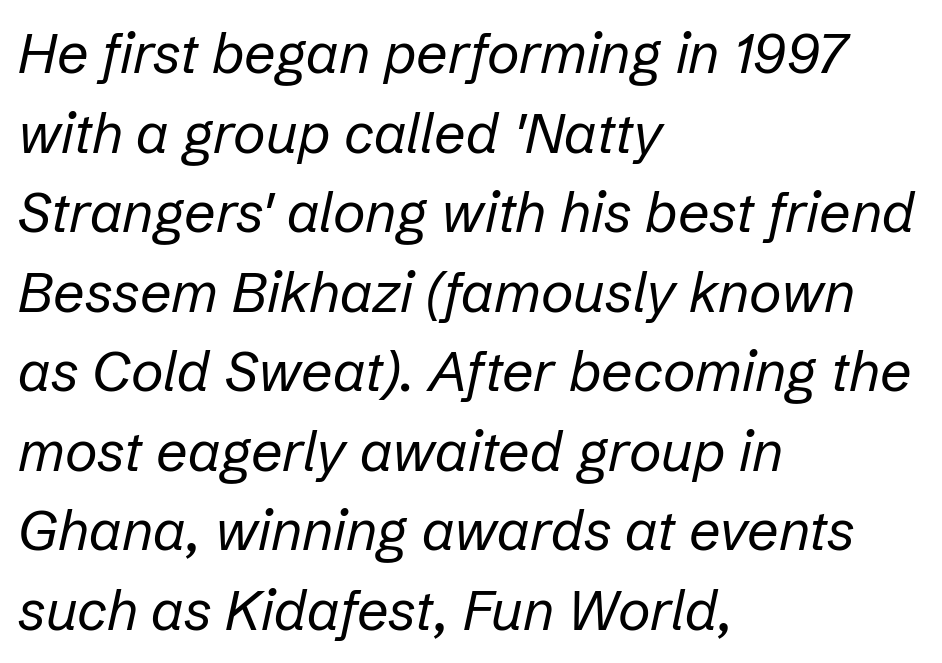
The image shows 56 px regular-weight type, italic (leaning right); set left-aligned, normal line spacing (1.42x), normal letter spacing, not underlined; low stroke contrast and a medium x-height.
